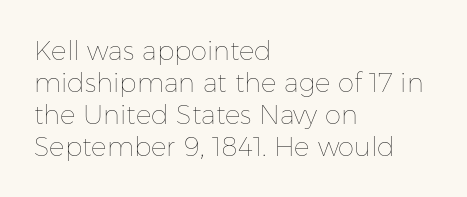
The passage shown is not underscored anywhere. Words appear dense and cohesive because spacing is normal. Alignment: flush left. Unlike italic type, these characters show no tilt at all.
